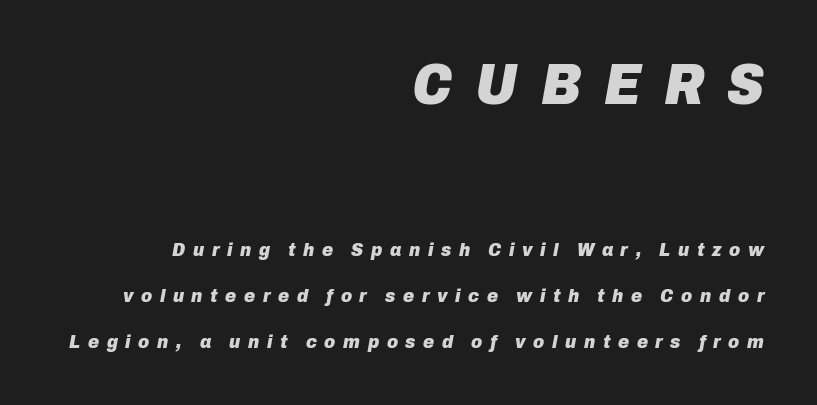
The image shows 58 px heavy type, italic (leaning right); set right-aligned, loose line spacing (2.41x), unusually wide letter spacing (+0.4 em), not underlined; the first (top) block is 3.05x larger; low stroke contrast and a medium x-height.
